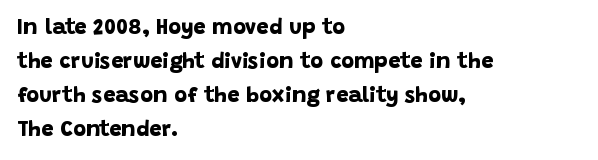
{"bold": "yes", "underline": "no", "align": "left", "line_spacing": "normal", "line_spacing_ratio": 1.55, "letter_spacing": "normal", "letter_spacing_em": 0.0, "glyph_px": 22}
